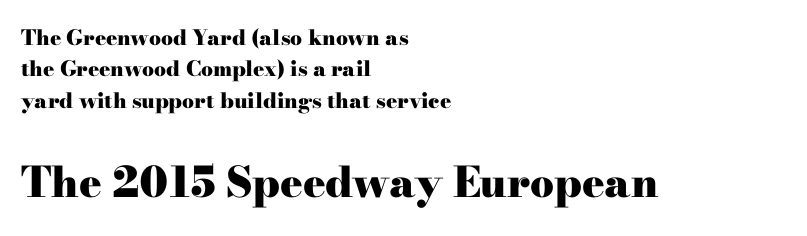
The image shows 42 px heavy, wide serif type, upright; set left-aligned, normal line spacing (1.5x), normal letter spacing, not underlined; the second (bottom) block is 2.0x larger; high stroke contrast and a small x-height.
